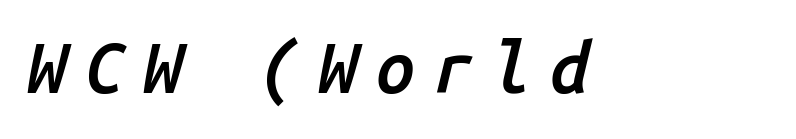
Weight: semibold (demi). The typography opts for an oblique posture over an upright one. Display-style spreading of the glyphs; the letterfit is very open. Quick note: underline off. The face used here is monospaced, like something from a code editor.
